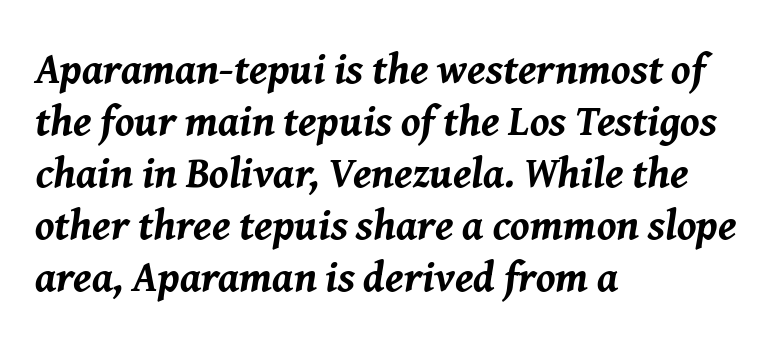
{"italic": "yes", "lean": "right", "slant_degrees": 8, "bold": "yes", "weight": "bold", "width": "normal", "stroke_contrast": "medium", "x_height": "medium", "monospaced": "no", "underline": "no", "align": "left", "line_spacing_ratio": 1.21, "letter_spacing": "normal", "letter_spacing_em": 0.0, "glyph_px": 43}
